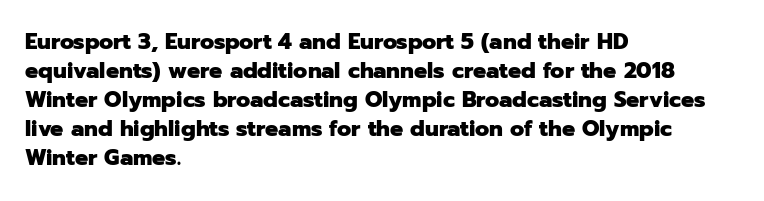
Q: Is the text bold? A: Yes.
Q: Is the text italic (slanted)? A: No, it is upright.
Q: Is the text underlined? A: No.
Q: How is the paragraph aligned? A: Left-aligned.
Q: Is the spacing between letters normal or unusually wide? A: Normal.
Q: Is the spacing between lines tight, normal or loose? A: Normal.
